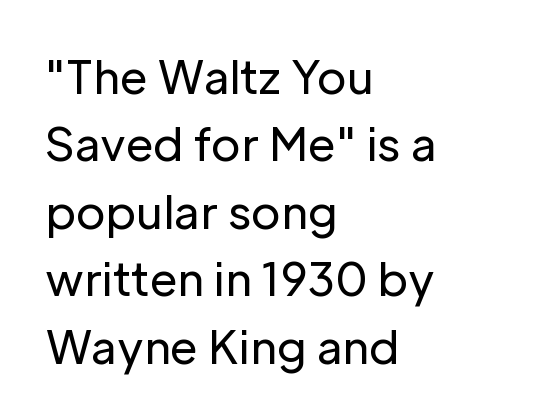
{"serif": "no", "italic": "no", "bold": "no", "weight": "regular", "width": "normal", "stroke_contrast": "low", "x_height": "medium", "monospaced": "no", "underline": "no", "align": "left", "line_spacing": "normal", "line_spacing_ratio": 1.5, "letter_spacing": "normal", "letter_spacing_em": 0.0, "glyph_px": 45}
